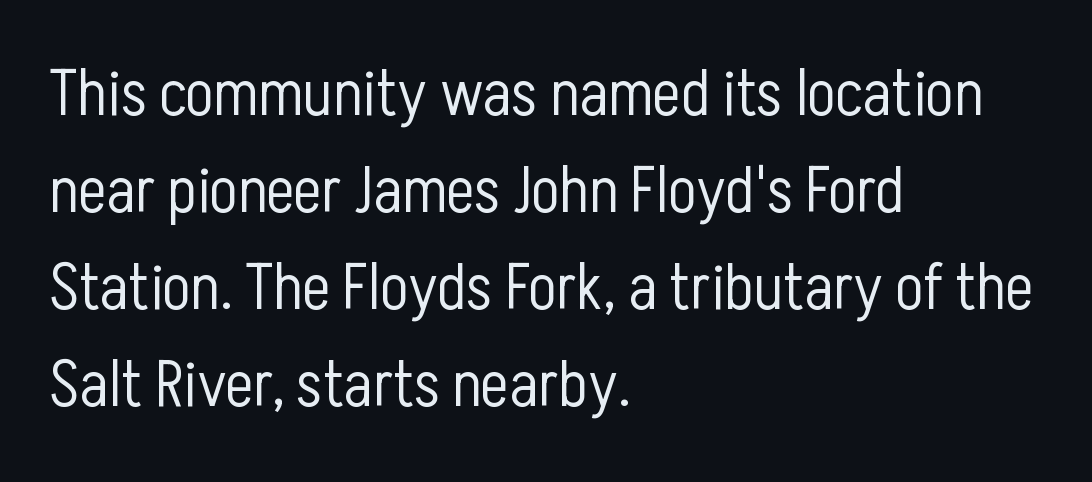
{"serif": "no", "italic": "no", "bold": "no", "weight": "light", "width": "condensed", "stroke_contrast": "low", "x_height": "medium", "monospaced": "no", "underline": "no", "align": "left", "line_spacing": "normal", "line_spacing_ratio": 1.47, "letter_spacing": "normal", "letter_spacing_em": 0.0, "glyph_px": 66}
